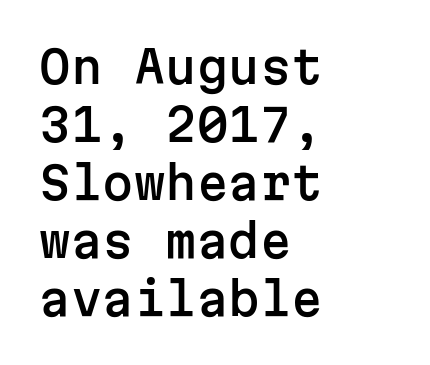
Q: Is the text italic (slanted)? A: No, it is upright.
Q: Is the typeface a serif or a sans-serif typeface? A: Sans-serif.
Q: Is the text underlined? A: No.
Q: How is the paragraph aligned? A: Left-aligned.
Q: Is the spacing between letters normal or unusually wide? A: Normal.
Q: Is the spacing between lines tight, normal or loose? A: Normal.
Q: Width (condensed, normal, or wide)? A: Normal.
Q: Stroke contrast? A: Low.
Q: x-height? A: Medium.
Q: Monospaced? A: Yes.
